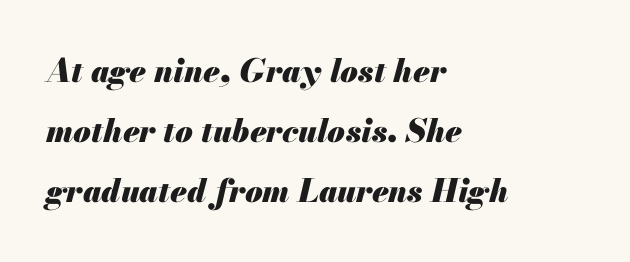
The image shows 32 px heavy type, italic (leaning right); set left-aligned, line spacing 1.88x, normal letter spacing, not underlined; medium stroke contrast and a small x-height.
